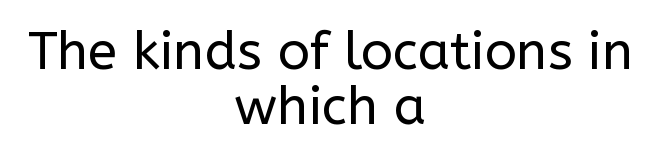
Is this a heavy cut? Hardly; it is regular or lighter. The face used here is proportionally spaced, like ordinary book or web type. Compared with a flush-left layout, this one balances lines on the center instead. Serif or sans? Sans — the stroke terminals are bare. No extra tracking has been applied to these lines. This is roman type, the default non-slanted kind.
